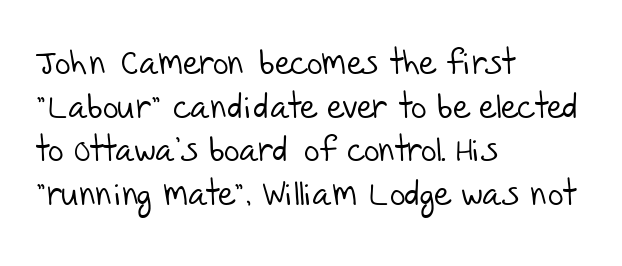
{"serif": "no", "bold": "no", "weight": "light", "width": "normal", "stroke_contrast": "low", "x_height": "large", "monospaced": "no", "underline": "no", "align": "left", "line_spacing": "normal", "line_spacing_ratio": 1.28, "letter_spacing": "normal", "letter_spacing_em": 0.0, "glyph_px": 34}
